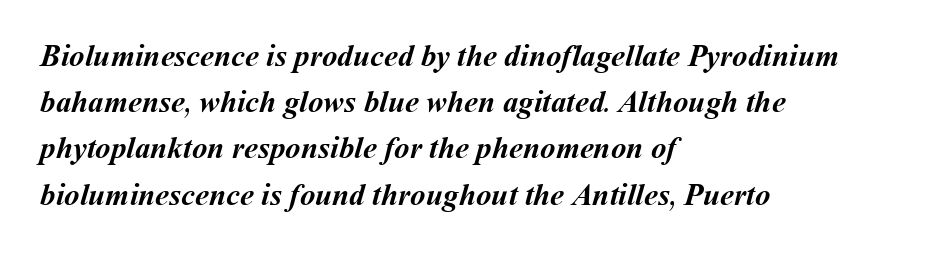
{"bold": "yes", "weight": "semibold", "width": "normal", "stroke_contrast": "medium", "x_height": "medium", "monospaced": "no", "underline": "no", "align": "left", "line_spacing": "normal", "line_spacing_ratio": 1.49, "letter_spacing": "normal", "letter_spacing_em": 0.0, "glyph_px": 31}
